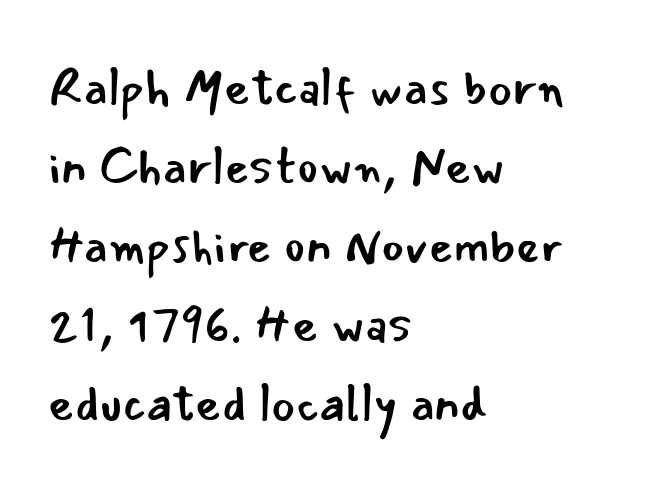
The letters sit at their default tracking, neither squeezed nor spread. Check under the words: just untouched page. The font's upright variant was chosen for this text. These lines are rendered in a variable-pitch font.
